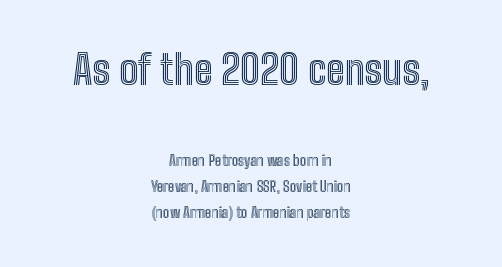
The image shows 40 px condensed type, upright; set centered, line spacing 1.87x, normal letter spacing, not underlined; the first (top) block is 2.86x larger; a medium x-height.
